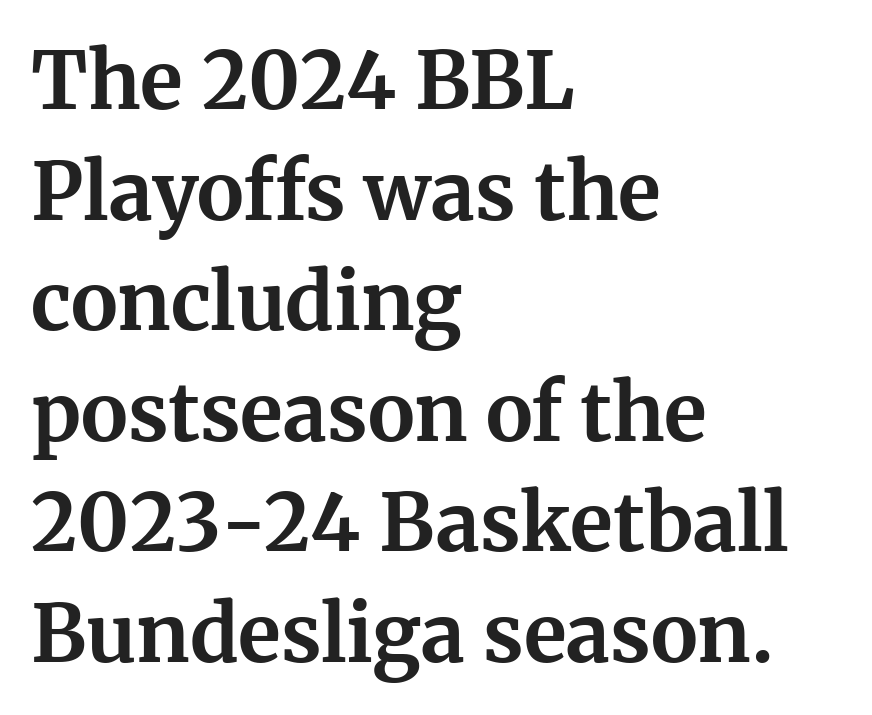
{"serif": "yes", "italic": "no", "bold": "yes", "weight": "bold", "width": "normal", "stroke_contrast": "medium", "x_height": "medium", "monospaced": "no", "underline": "no", "align": "left", "line_spacing": "normal", "line_spacing_ratio": 1.4, "letter_spacing": "normal", "letter_spacing_em": 0.0, "glyph_px": 79}
